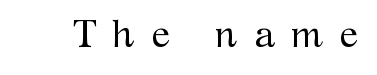
Q: Is the text bold? A: No.
Q: Is the text italic (slanted)? A: No, it is upright.
Q: Is the typeface a serif or a sans-serif typeface? A: Serif.
Q: Is the text underlined? A: No.
Q: Is the spacing between letters normal or unusually wide? A: Unusually wide.
Q: Width (condensed, normal, or wide)? A: Normal.
Q: Stroke contrast? A: Medium.
Q: x-height? A: Medium.
Q: Monospaced? A: No.
